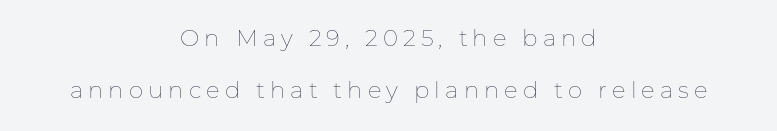
The image shows 23 px text type, upright; set centered, loose line spacing (2.25x), unusually wide letter spacing (+0.22 em), not underlined.
